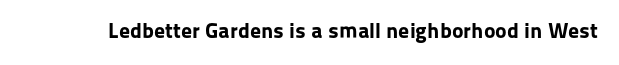
{"italic": "no", "bold": "yes", "underline": "no", "letter_spacing": "normal", "letter_spacing_em": 0.0, "glyph_px": 22}
